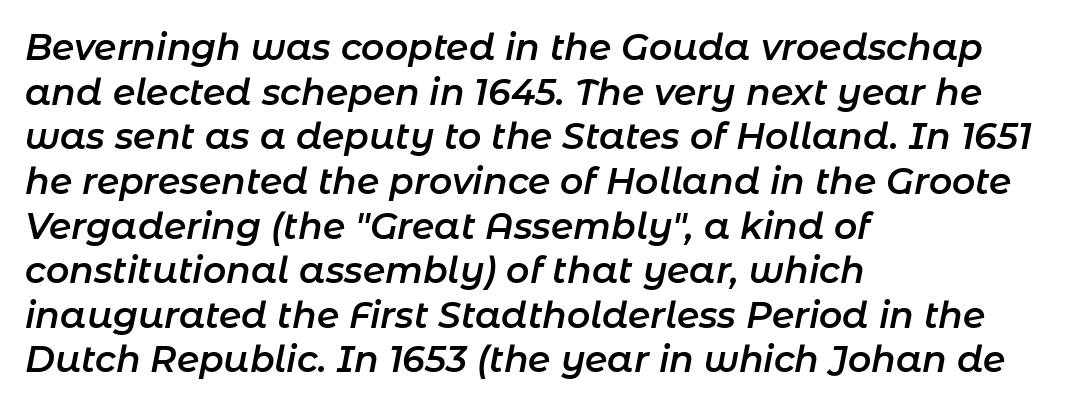
The image shows 36 px semibold type, italic (leaning right); set left-aligned, line spacing 1.24x, normal letter spacing, not underlined; low stroke contrast and a medium x-height.
